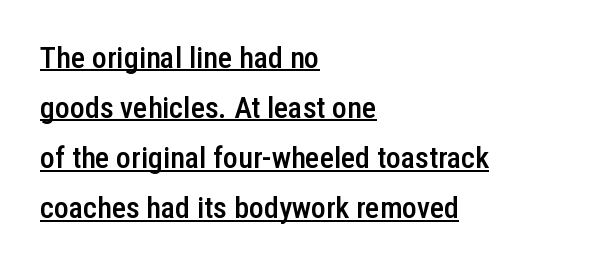
Q: Is the text bold? A: Semi-bold.
Q: Is the text italic (slanted)? A: No, it is upright.
Q: Is the typeface a serif or a sans-serif typeface? A: Sans-serif.
Q: Is the text underlined? A: Yes.
Q: How is the paragraph aligned? A: Left-aligned.
Q: Is the spacing between letters normal or unusually wide? A: Normal.
Q: Is the spacing between lines tight, normal or loose? A: Normal.
Q: Width (condensed, normal, or wide)? A: Condensed.
Q: Stroke contrast? A: Low.
Q: x-height? A: Medium.
Q: Monospaced? A: No.
